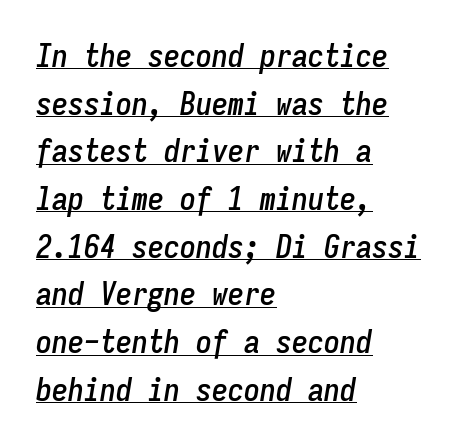
In designer terms, the underline attribute is active on this setting. Notice how descenders clear the ascenders below comfortably — that's standard leading. Inter-character spacing is left at the font's built-in metrics. Rendered with sloped, italic letterforms. These lines stack with their left ends in a neat column. Every character here occupies the same horizontal width, giving the sample a typewriter-like rhythm.
